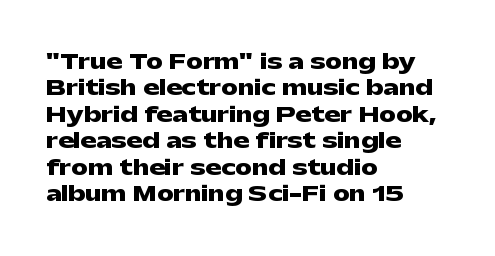
What weight is shown? A full bold with thick strokes. The lettering holds an erect, upright posture throughout. Plain, unruled lines of type. The rendering keeps characters at their native spacing. Leading: standard.
